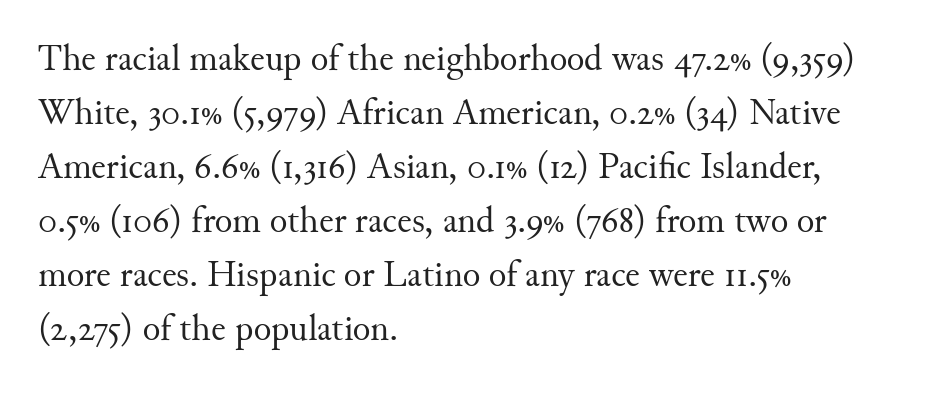
Q: Is the text bold? A: No.
Q: Is the text italic (slanted)? A: No, it is upright.
Q: Is the typeface a serif or a sans-serif typeface? A: Serif.
Q: Is the text underlined? A: No.
Q: How is the paragraph aligned? A: Left-aligned.
Q: Is the spacing between letters normal or unusually wide? A: Normal.
Q: Is the spacing between lines tight, normal or loose? A: Normal.
Q: Width (condensed, normal, or wide)? A: Normal.
Q: Stroke contrast? A: Medium.
Q: x-height? A: Small.
Q: Monospaced? A: No.
